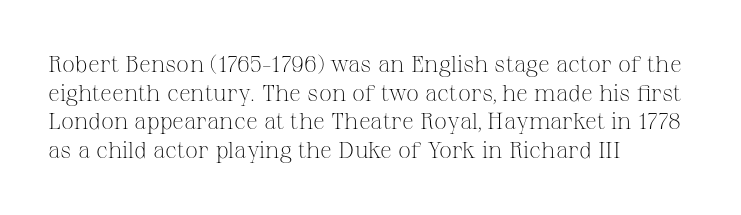
The lines sit at an ordinary, default distance from one another. The text block is weighted toward the left margin, trailing off unevenly rightward. Tracking value appears to be zero — textbook default spacing. Has an underline been added? It has not. Stroke mass is kept to a normal reading level or below.
